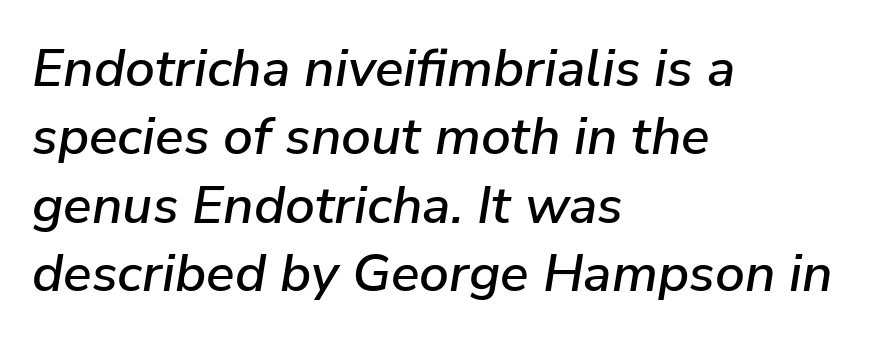
Q: Is the text italic (slanted)? A: Yes, it leans right by about 9 degrees.
Q: Is the text underlined? A: No.
Q: How is the paragraph aligned? A: Left-aligned.
Q: Is the spacing between letters normal or unusually wide? A: Normal.
Q: Is the spacing between lines tight, normal or loose? A: Normal.
Q: Width (condensed, normal, or wide)? A: Normal.
Q: Stroke contrast? A: Low.
Q: x-height? A: Medium.
Q: Monospaced? A: No.
